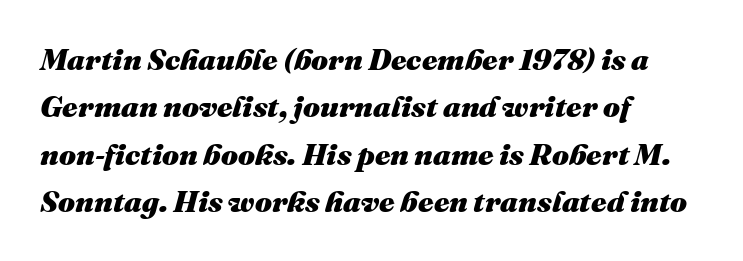
Q: Is the text bold? A: Yes.
Q: Is the text italic (slanted)? A: Yes, it leans right by about 16 degrees.
Q: Is the text underlined? A: No.
Q: How is the paragraph aligned? A: Left-aligned.
Q: Is the spacing between letters normal or unusually wide? A: Normal.
Q: Is the spacing between lines tight, normal or loose? A: Normal.
Q: Width (condensed, normal, or wide)? A: Normal.
Q: Stroke contrast? A: Medium.
Q: x-height? A: Medium.
Q: Monospaced? A: No.
